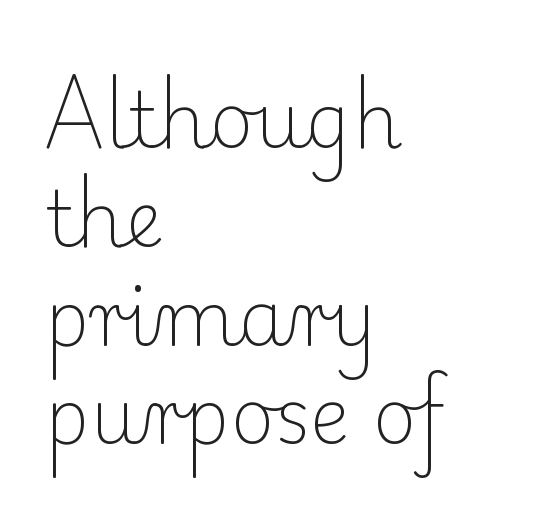
Q: Is the text bold? A: No.
Q: Is the text italic (slanted)? A: No, it is upright.
Q: Is the typeface a serif or a sans-serif typeface? A: Serif.
Q: Is the text underlined? A: No.
Q: How is the paragraph aligned? A: Left-aligned.
Q: Is the spacing between letters normal or unusually wide? A: Normal.
Q: Is the spacing between lines tight, normal or loose? A: Normal.
Q: Width (condensed, normal, or wide)? A: Normal.
Q: Stroke contrast? A: Low.
Q: x-height? A: Small.
Q: Monospaced? A: No.
